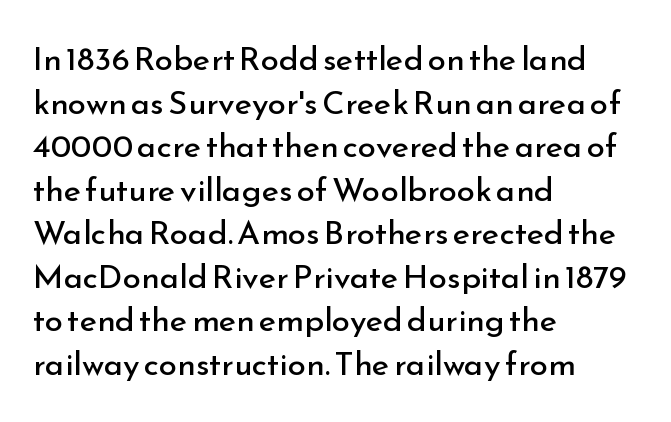
Q: Is the text bold? A: No.
Q: Is the text italic (slanted)? A: No, it is upright.
Q: Is the typeface a serif or a sans-serif typeface? A: Sans-serif.
Q: Is the text underlined? A: No.
Q: How is the paragraph aligned? A: Left-aligned.
Q: Is the spacing between letters normal or unusually wide? A: Normal.
Q: Is the spacing between lines tight, normal or loose? A: Normal.
Q: Width (condensed, normal, or wide)? A: Normal.
Q: Stroke contrast? A: Low.
Q: x-height? A: Small.
Q: Monospaced? A: No.
